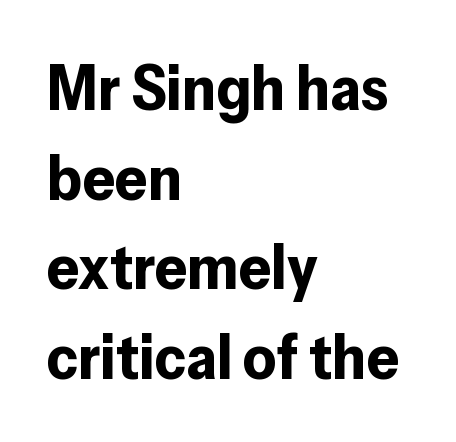
Regular leading. Each glyph is drawn with heavy, bold strokes. A classic flush-left, rag-right setting is used for this passage. Look at the tracking — it's just the regular setting, nothing added. Words float on clear page, feet unadorned. Characters remain perfectly vertical along every line.
